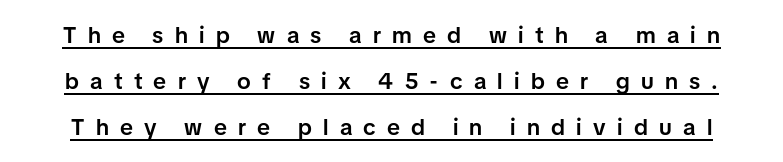
Q: Is the text bold? A: Semi-bold.
Q: Is the text italic (slanted)? A: No, it is upright.
Q: Is the text underlined? A: Yes.
Q: Is the spacing between letters normal or unusually wide? A: Unusually wide.
Q: Is the spacing between lines tight, normal or loose? A: Loose.
